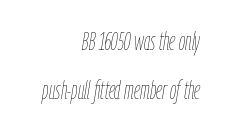
{"italic": "yes", "lean": "right", "slant_degrees": 9, "bold": "no", "underline": "no", "align": "right", "line_spacing": "loose", "line_spacing_ratio": 1.97, "letter_spacing": "normal", "letter_spacing_em": 0.0, "glyph_px": 25}
